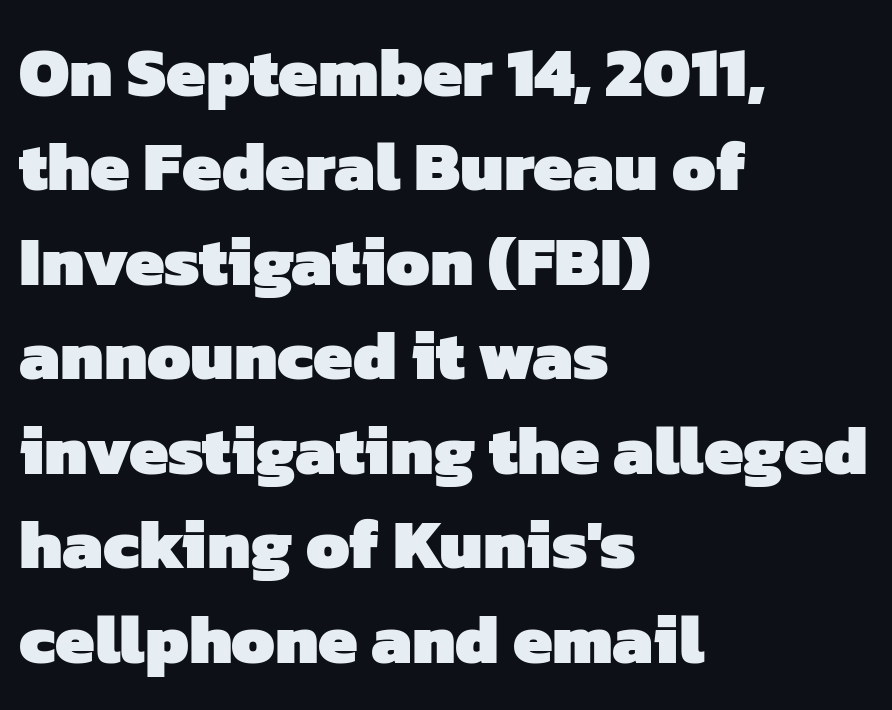
Q: Is the text bold? A: Yes.
Q: Is the typeface a serif or a sans-serif typeface? A: Sans-serif.
Q: Is the text underlined? A: No.
Q: How is the paragraph aligned? A: Left-aligned.
Q: Is the spacing between letters normal or unusually wide? A: Normal.
Q: Is the spacing between lines tight, normal or loose? A: Normal.
Q: Width (condensed, normal, or wide)? A: Normal.
Q: Stroke contrast? A: Low.
Q: x-height? A: Medium.
Q: Monospaced? A: No.
